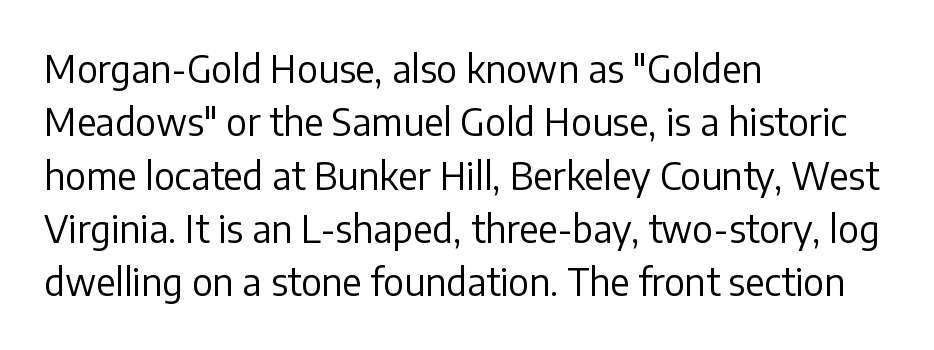
Q: Is the text bold? A: No.
Q: Is the text italic (slanted)? A: No, it is upright.
Q: Is the typeface a serif or a sans-serif typeface? A: Sans-serif.
Q: Is the text underlined? A: No.
Q: How is the paragraph aligned? A: Left-aligned.
Q: Is the spacing between letters normal or unusually wide? A: Normal.
Q: Is the spacing between lines tight, normal or loose? A: Normal.
Q: Width (condensed, normal, or wide)? A: Normal.
Q: Stroke contrast? A: Low.
Q: x-height? A: Medium.
Q: Monospaced? A: No.
